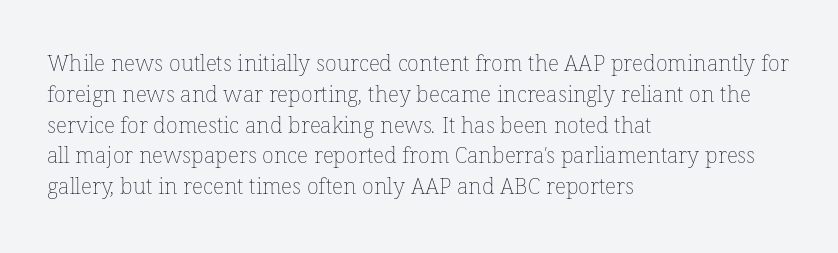
Glance below the letters and you will spot only blank space. Vertical spacing — default. Spacing between characters is what you'd get straight out of the box. Does the copy run flush right? No — it runs flush left. The typeface has the unassuming heft of standard copy or less.
